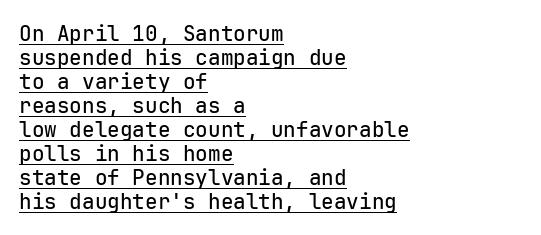
{"italic": "no", "underline": "yes", "align": "left", "line_spacing": "tight", "line_spacing_ratio": 1.14, "letter_spacing": "normal", "letter_spacing_em": 0.0, "glyph_px": 21}
